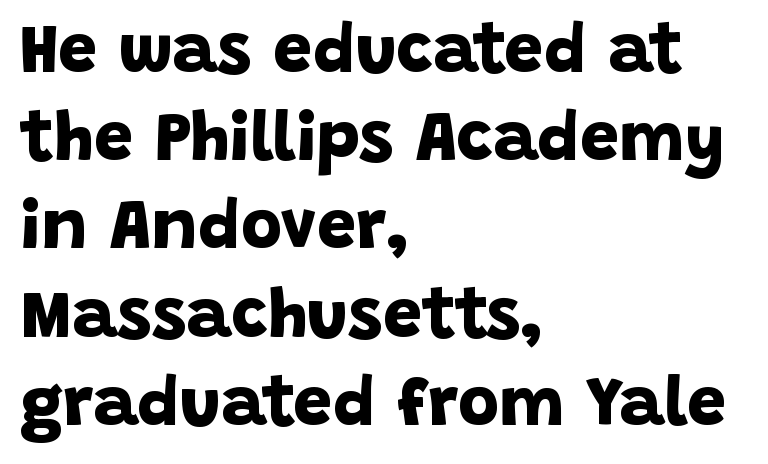
Q: Is the text bold? A: Yes.
Q: Is the typeface a serif or a sans-serif typeface? A: Sans-serif.
Q: Is the text underlined? A: No.
Q: How is the paragraph aligned? A: Left-aligned.
Q: Is the spacing between letters normal or unusually wide? A: Normal.
Q: Is the spacing between lines tight, normal or loose? A: Normal.
Q: Width (condensed, normal, or wide)? A: Normal.
Q: Stroke contrast? A: Low.
Q: x-height? A: Large.
Q: Monospaced? A: No.
